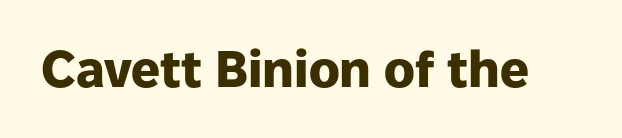
Q: Is the text bold? A: Yes.
Q: Is the text italic (slanted)? A: No, it is upright.
Q: Is the typeface a serif or a sans-serif typeface? A: Sans-serif.
Q: Is the text underlined? A: No.
Q: Is the spacing between letters normal or unusually wide? A: Normal.
Q: Width (condensed, normal, or wide)? A: Normal.
Q: Stroke contrast? A: Low.
Q: x-height? A: Medium.
Q: Monospaced? A: No.
